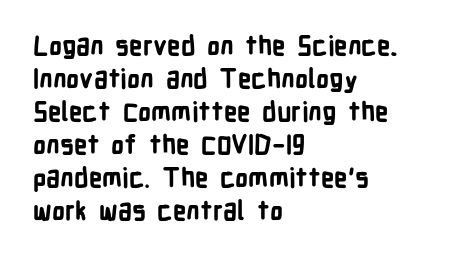
Q: Is the text bold? A: Yes.
Q: Is the text italic (slanted)? A: No, it is upright.
Q: Is the text underlined? A: No.
Q: How is the paragraph aligned? A: Left-aligned.
Q: Is the spacing between letters normal or unusually wide? A: Normal.
Q: Is the spacing between lines tight, normal or loose? A: Normal.
